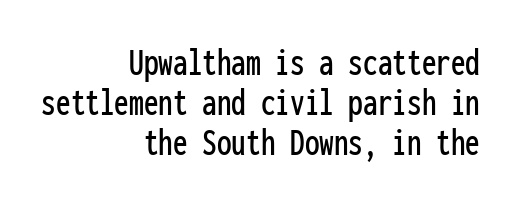
The image shows 39 px condensed sans-serif type, upright, monospaced; set right-aligned, tight line spacing (1.02x), normal letter spacing, not underlined; low stroke contrast and a medium x-height.
